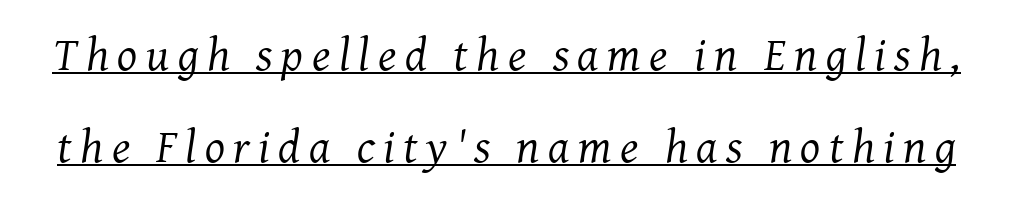
There's an unmistakable incline to the writing here. Stroke terminals: seriffed. The specimen includes a rule beneath the text block's lines. Think of a printed novel: that variable character pitch is what you see here.
